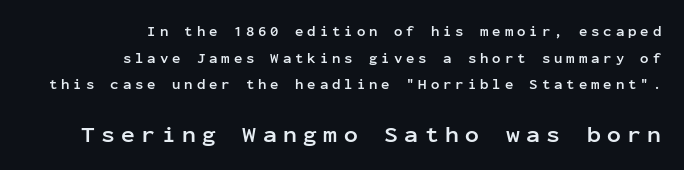
Q: Is the text bold? A: Yes.
Q: Is the text italic (slanted)? A: No, it is upright.
Q: Is the text underlined? A: No.
Q: How is the paragraph aligned? A: Right-aligned.
Q: Is the spacing between letters normal or unusually wide? A: Unusually wide.
Q: Is the spacing between lines tight, normal or loose? A: Loose.
Q: Which block of text is set in a larger size, the first (top) or the second (bottom)? A: The second (bottom) one.
